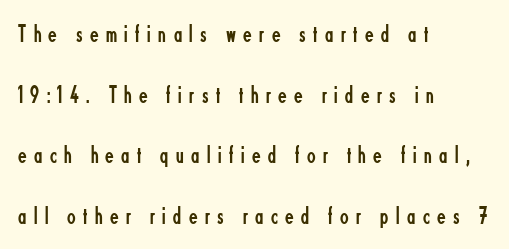
The space beneath each line is pristine and unruled. Reading down the column, the eye jumps a long way to each next line. Compared with a centered layout, this one pins lines to the left instead. This is the regular roman posture of the typeface. The tracking reads as deliberately expanded to a designer's eye.
